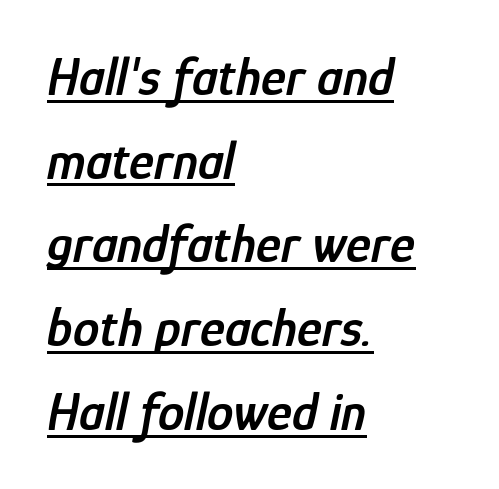
{"italic": "yes", "lean": "right", "slant_degrees": 12, "bold": "semi", "weight": "semibold", "width": "condensed", "stroke_contrast": "low", "x_height": "medium", "monospaced": "no", "underline": "yes", "align": "left", "line_spacing": "normal", "line_spacing_ratio": 1.58, "letter_spacing": "normal", "letter_spacing_em": 0.0, "glyph_px": 53}
